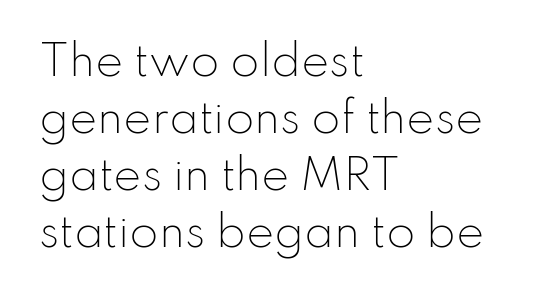
{"serif": "no", "italic": "no", "bold": "no", "weight": "light", "width": "normal", "stroke_contrast": "low", "x_height": "small", "monospaced": "no", "underline": "no", "align": "left", "line_spacing": "normal", "line_spacing_ratio": 1.36, "letter_spacing": "normal", "letter_spacing_em": 0.0, "glyph_px": 42}
